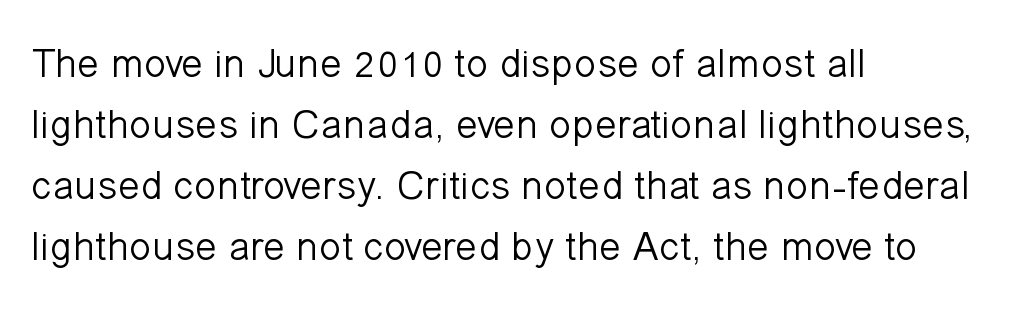
{"serif": "no", "italic": "no", "bold": "no", "weight": "light", "width": "normal", "stroke_contrast": "low", "x_height": "medium", "monospaced": "no", "underline": "no", "align": "left", "line_spacing": "normal", "line_spacing_ratio": 1.49, "letter_spacing": "normal", "letter_spacing_em": 0.0, "glyph_px": 41}
